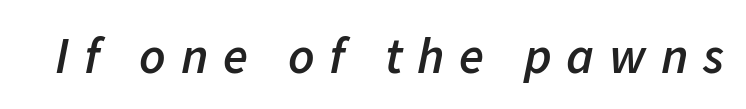
Any mark beneath the type? The region is blank. What stands out about the letter spacing? Its width — letters are far apart. Character widths vary here, with narrow letters taking less room than wide ones. As a designer I'd log this as weight 600, semibold. The text carries the slant typical of an italic or oblique font.
